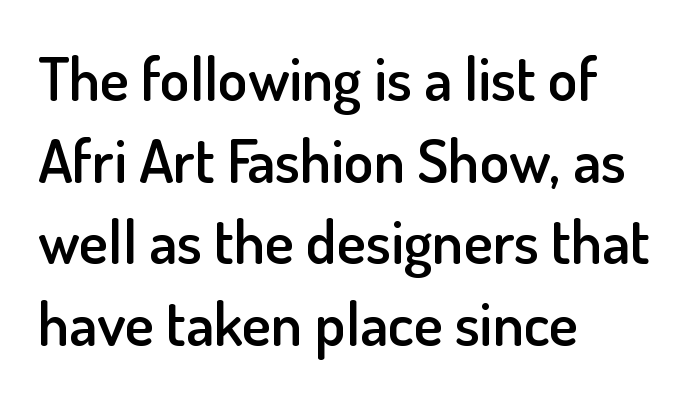
Q: Is the text bold? A: Semi-bold.
Q: Is the text italic (slanted)? A: No, it is upright.
Q: Is the typeface a serif or a sans-serif typeface? A: Sans-serif.
Q: Is the text underlined? A: No.
Q: How is the paragraph aligned? A: Left-aligned.
Q: Is the spacing between letters normal or unusually wide? A: Normal.
Q: Is the spacing between lines tight, normal or loose? A: Normal.
Q: Width (condensed, normal, or wide)? A: Normal.
Q: Stroke contrast? A: Low.
Q: x-height? A: Small.
Q: Monospaced? A: No.
